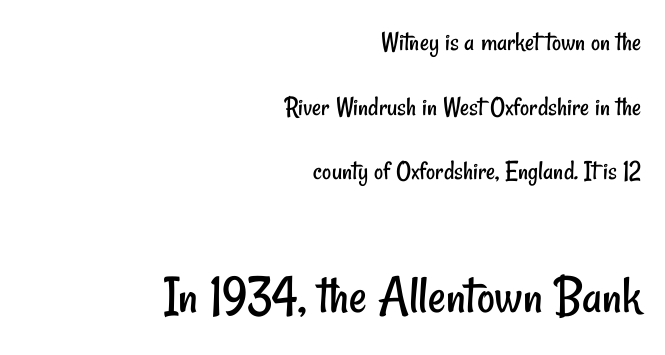
{"serif": "no", "bold": "no", "weight": "regular", "width": "condensed", "stroke_contrast": "low", "x_height": "small", "monospaced": "no", "underline": "no", "align": "right", "line_spacing": "loose", "line_spacing_ratio": 2.31, "letter_spacing": "normal", "letter_spacing_em": 0.0, "larger_block": "second", "size_ratio": 1.96, "glyph_px": 55}
